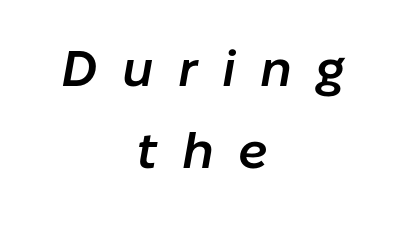
{"italic": "yes", "lean": "right", "slant_degrees": 10, "bold": "semi", "weight": "semibold", "width": "normal", "stroke_contrast": "low", "x_height": "medium", "monospaced": "no", "underline": "no", "align": "center", "line_spacing": "normal", "line_spacing_ratio": 1.64, "letter_spacing": "wide", "letter_spacing_em": 0.49, "glyph_px": 50}
